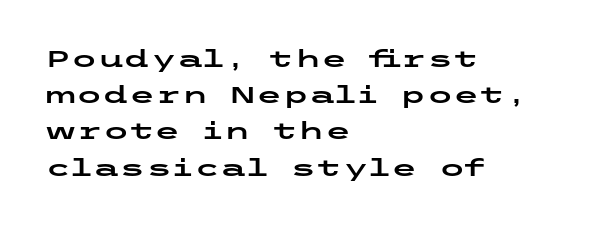
Q: Is the text italic (slanted)? A: No, it is upright.
Q: Is the text underlined? A: No.
Q: How is the paragraph aligned? A: Left-aligned.
Q: Is the spacing between letters normal or unusually wide? A: Normal.
Q: Is the spacing between lines tight, normal or loose? A: Normal.
